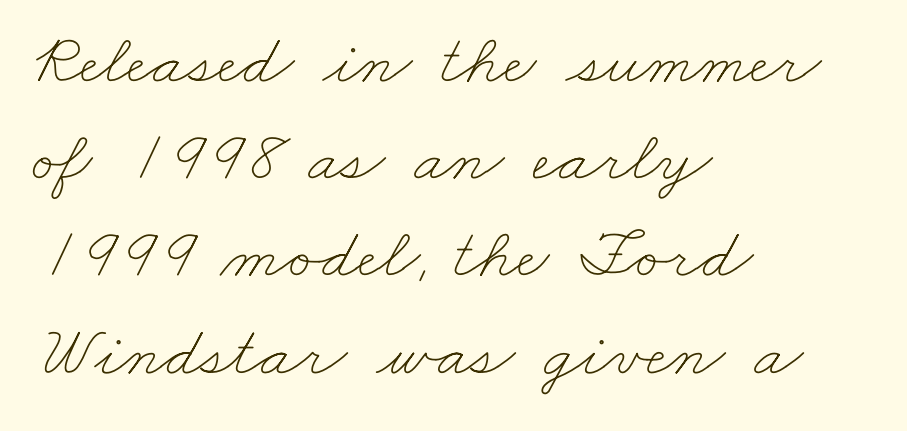
Q: Is the text bold? A: No.
Q: Is the text underlined? A: No.
Q: How is the paragraph aligned? A: Left-aligned.
Q: Is the spacing between letters normal or unusually wide? A: Normal.
Q: Is the spacing between lines tight, normal or loose? A: Normal.
Q: Width (condensed, normal, or wide)? A: Wide.
Q: Stroke contrast? A: Low.
Q: x-height? A: Small.
Q: Monospaced? A: No.
